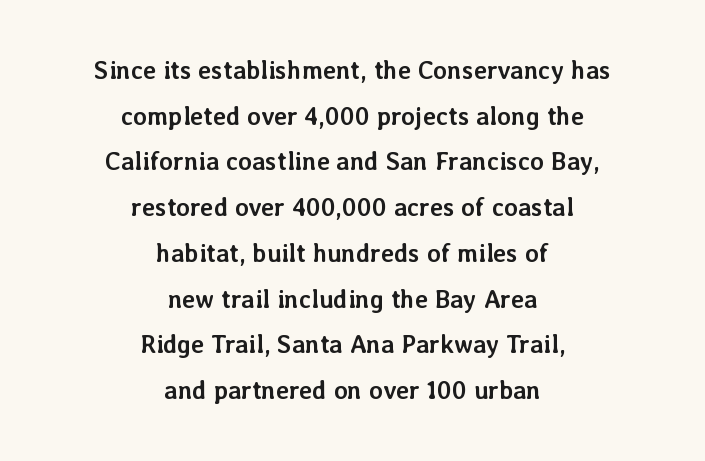
There is no visible air inserted between adjacent glyphs. Characters remain perfectly vertical along every line. Which margin do the lines hug? Neither — every line sits in the middle. Thick stems and heavy bowls — unmistakably bold.
